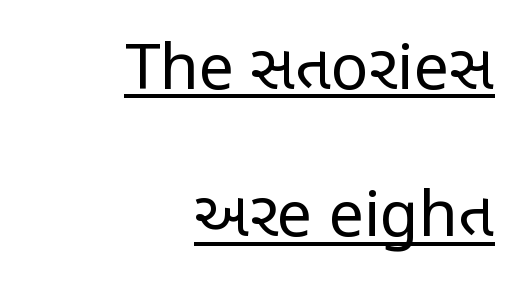
{"serif": "no", "italic": "no", "bold": "no", "weight": "regular", "width": "condensed", "stroke_contrast": "low", "x_height": "large", "monospaced": "no", "underline": "yes", "align": "right", "line_spacing": "loose", "line_spacing_ratio": 2.34, "letter_spacing": "normal", "letter_spacing_em": 0.0, "glyph_px": 63}
